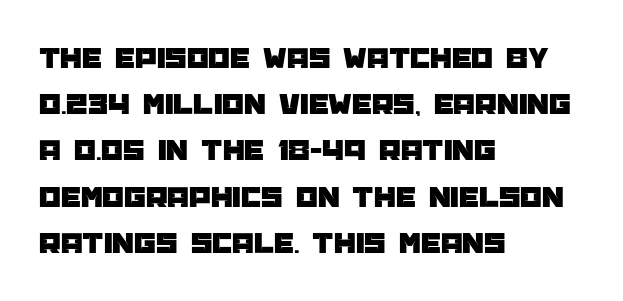
{"serif": "no", "italic": "no", "width": "normal", "stroke_contrast": "low", "x_height": "large", "monospaced": "no", "underline": "no", "align": "left", "line_spacing": "normal", "line_spacing_ratio": 1.49, "letter_spacing": "normal", "letter_spacing_em": 0.0, "glyph_px": 31}
